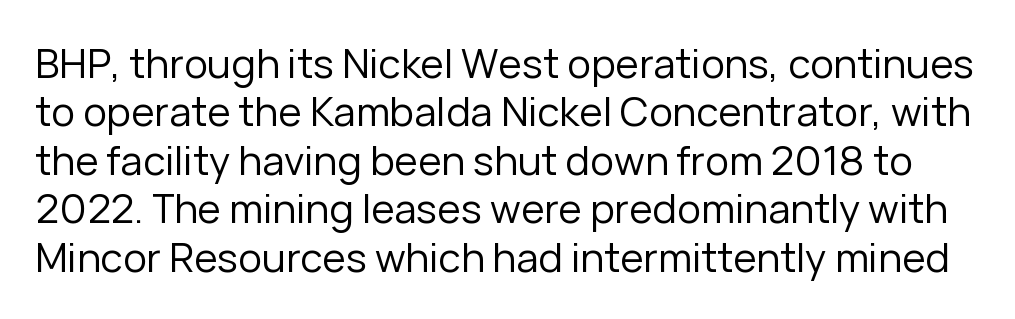
{"serif": "no", "italic": "no", "bold": "no", "weight": "regular", "width": "normal", "stroke_contrast": "low", "x_height": "medium", "monospaced": "no", "underline": "no", "line_spacing_ratio": 1.21, "letter_spacing": "normal", "letter_spacing_em": 0.0, "glyph_px": 40}
